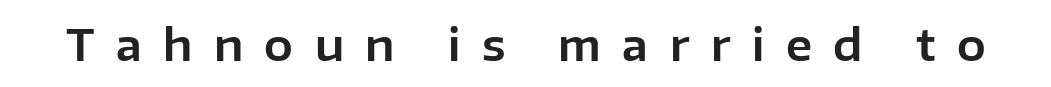
The image shows 43 px sans-serif type, upright; set unusually wide letter spacing (+0.5 em), not underlined; low stroke contrast and a medium x-height.
